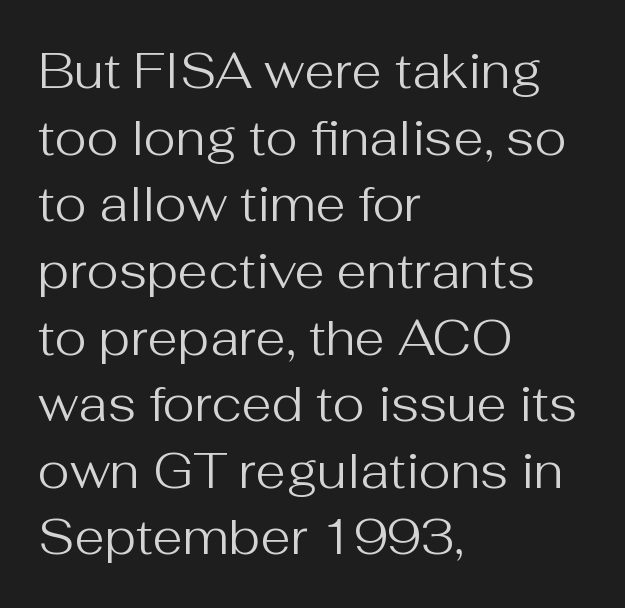
The image shows 49 px regular-weight sans-serif type, upright; set left-aligned, normal line spacing (1.36x), normal letter spacing, not underlined; medium stroke contrast and a medium x-height.
